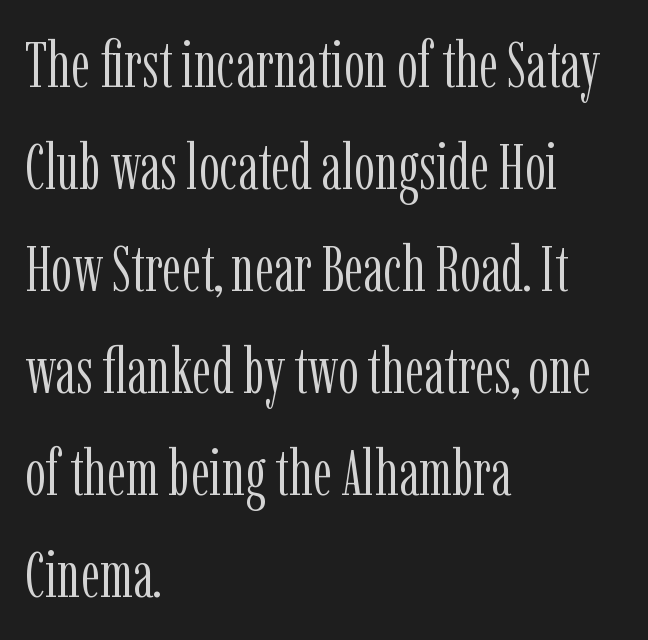
Q: Is the text bold? A: No.
Q: Is the text italic (slanted)? A: No, it is upright.
Q: Is the typeface a serif or a sans-serif typeface? A: Serif.
Q: Is the text underlined? A: No.
Q: How is the paragraph aligned? A: Left-aligned.
Q: Is the spacing between letters normal or unusually wide? A: Normal.
Q: Is the spacing between lines tight, normal or loose? A: Normal.
Q: Width (condensed, normal, or wide)? A: Condensed.
Q: Stroke contrast? A: Low.
Q: x-height? A: Medium.
Q: Monospaced? A: No.
